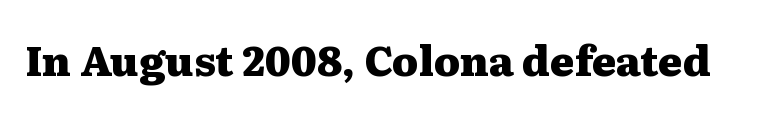
Q: Is the text bold? A: Yes.
Q: Is the text italic (slanted)? A: No, it is upright.
Q: Is the typeface a serif or a sans-serif typeface? A: Serif.
Q: Is the text underlined? A: No.
Q: Is the spacing between letters normal or unusually wide? A: Normal.
Q: Width (condensed, normal, or wide)? A: Wide.
Q: Stroke contrast? A: Medium.
Q: x-height? A: Medium.
Q: Monospaced? A: No.
